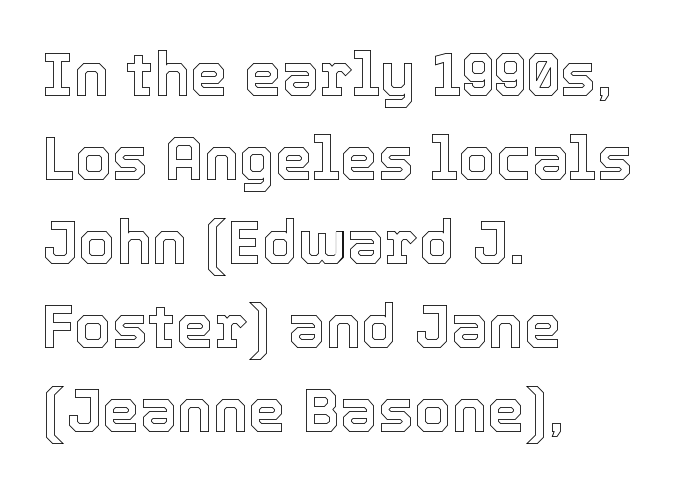
Here the designer chose a conventional face with non-uniform glyph widths. It's the straight-up-and-down kind of type. The passage shown stacks its lines at a standard gap. Horizontal alignment here is leftward, the default for most running prose. Caption: standard tracking, unaltered. Decoration check: the copy has no underline.
